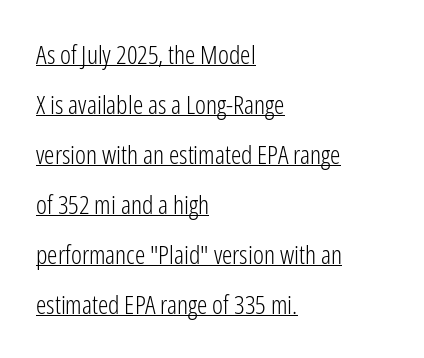
A typographer would call this underscored text. Stems here are at most as thick as an everyday book face. The rendering keeps characters at their native spacing. Loosely led — the rows are spread out. In terms of posture, this sample is upright. Reading down the block, your eye returns to a fixed left position each line.
